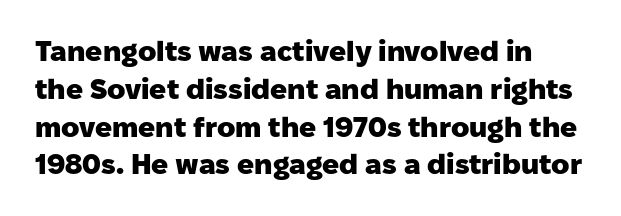
{"serif": "no", "italic": "no", "bold": "yes", "weight": "heavy", "width": "normal", "stroke_contrast": "low", "x_height": "medium", "monospaced": "no", "underline": "no", "line_spacing": "normal", "line_spacing_ratio": 1.35, "letter_spacing": "normal", "letter_spacing_em": 0.0, "glyph_px": 28}
